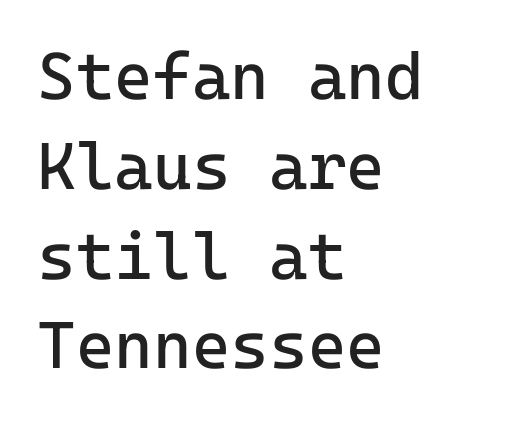
{"serif": "no", "italic": "no", "bold": "no", "weight": "regular", "width": "normal", "stroke_contrast": "low", "x_height": "medium", "underline": "no", "align": "left", "line_spacing": "normal", "line_spacing_ratio": 1.36, "letter_spacing": "normal", "letter_spacing_em": 0.0, "glyph_px": 66}
